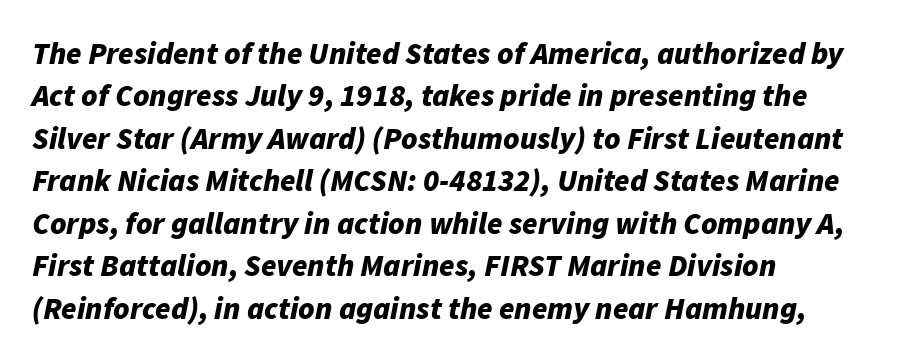
Q: Is the text bold? A: Yes.
Q: Is the text italic (slanted)? A: Yes, it leans right by about 11 degrees.
Q: Is the text underlined? A: No.
Q: How is the paragraph aligned? A: Left-aligned.
Q: Is the spacing between letters normal or unusually wide? A: Normal.
Q: Is the spacing between lines tight, normal or loose? A: Normal.
Q: Width (condensed, normal, or wide)? A: Normal.
Q: Stroke contrast? A: Low.
Q: x-height? A: Medium.
Q: Monospaced? A: No.
